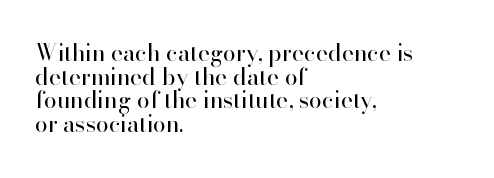
The leading is snug, giving the passage a crowded texture. The font sits on the lighter half of the weight spectrum, regular included. The text block is weighted toward the left margin, trailing off unevenly rightward. Does the lettering tilt? It doesn't — this is upright.
